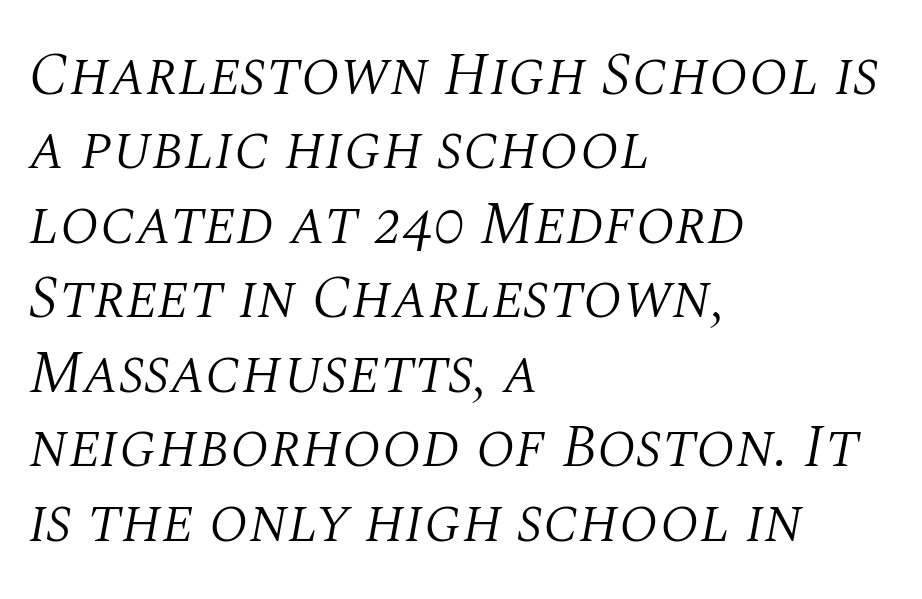
{"serif": "yes", "italic": "yes", "lean": "right", "slant_degrees": 10, "bold": "no", "weight": "light", "width": "normal", "stroke_contrast": "medium", "x_height": "large", "monospaced": "no", "underline": "no", "align": "left", "line_spacing_ratio": 1.22, "letter_spacing": "normal", "letter_spacing_em": 0.0, "glyph_px": 61}
